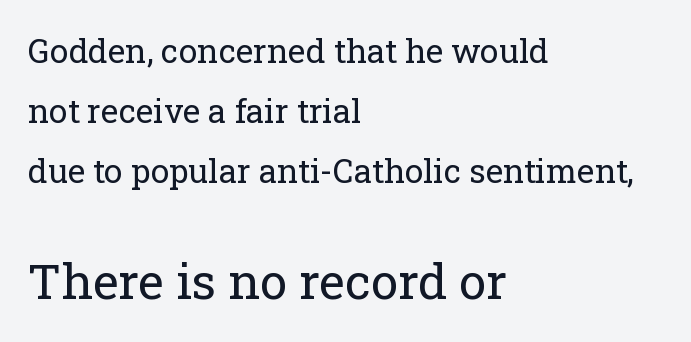
Q: Is the text bold? A: No.
Q: Is the text italic (slanted)? A: No, it is upright.
Q: Is the typeface a serif or a sans-serif typeface? A: Serif.
Q: Is the text underlined? A: No.
Q: How is the paragraph aligned? A: Left-aligned.
Q: Is the spacing between letters normal or unusually wide? A: Normal.
Q: Which block of text is set in a larger size, the first (top) or the second (bottom)? A: The second (bottom) one.
Q: Width (condensed, normal, or wide)? A: Normal.
Q: Stroke contrast? A: Low.
Q: x-height? A: Medium.
Q: Monospaced? A: No.
